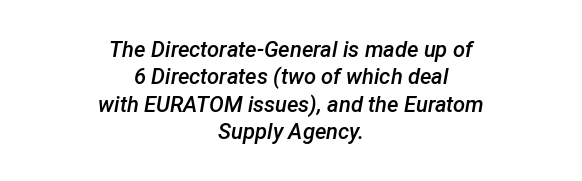
The image shows 22 px text type, italic (leaning right); set centered, line spacing 1.24x, normal letter spacing, not underlined.
